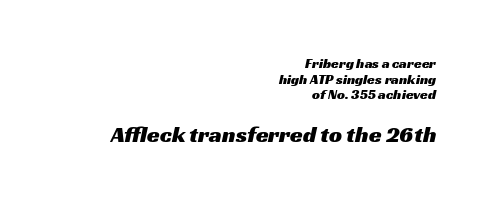
{"underline": "no", "align": "right", "line_spacing": "tight", "line_spacing_ratio": 1.12, "letter_spacing": "normal", "letter_spacing_em": 0.0, "larger_block": "second", "size_ratio": 1.64, "glyph_px": 23}
